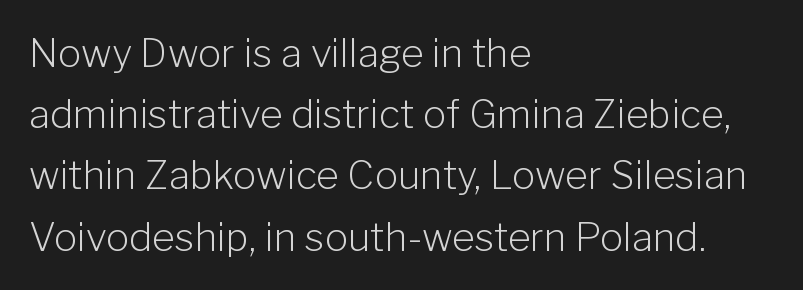
The image shows 39 px light sans-serif type, upright; set left-aligned, normal line spacing (1.57x), normal letter spacing, not underlined; low stroke contrast and a medium x-height.
